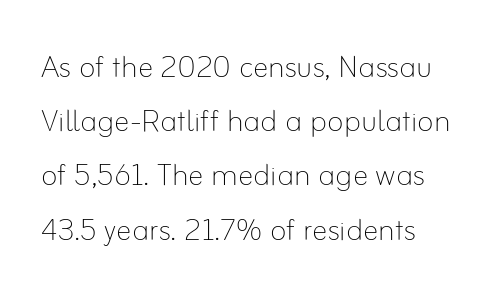
Stroke mass is kept to a normal reading level or below. This rendering leaves character spacing at its baseline value. These lines were composed using upright roman letters. Leading matches the norm, producing a regular column. Horizontal alignment here is leftward, the default for most running prose.
